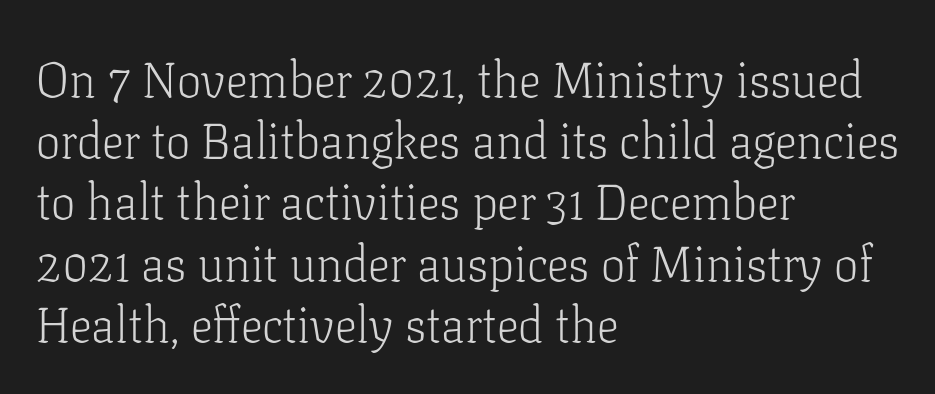
{"serif": "yes", "italic": "no", "bold": "no", "weight": "light", "width": "normal", "stroke_contrast": "low", "x_height": "medium", "monospaced": "no", "underline": "no", "align": "left", "line_spacing": "normal", "line_spacing_ratio": 1.25, "letter_spacing": "normal", "letter_spacing_em": 0.0, "glyph_px": 49}
